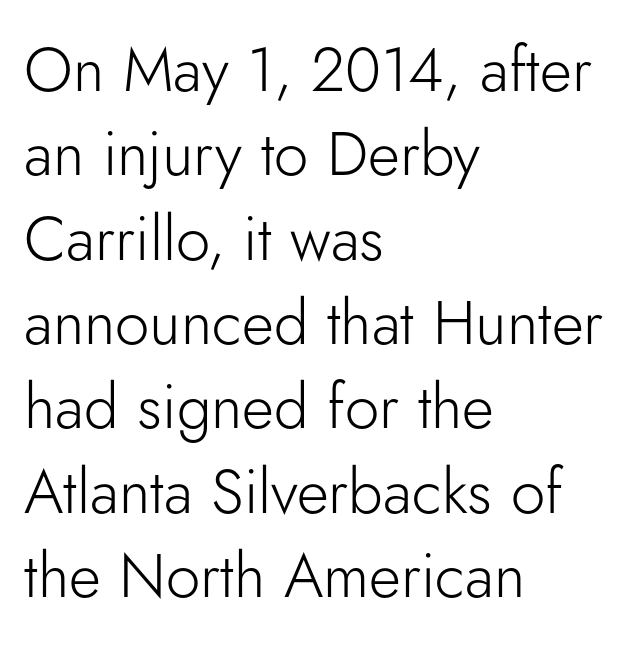
Posture: upright roman. The letterforms sit shoulder to shoulder at normal distance. The weight tops out at a normal text grade. A normal amount of white space separates one row of letters from the next. Looks like regular typesetting: each glyph gets only the width it needs.
